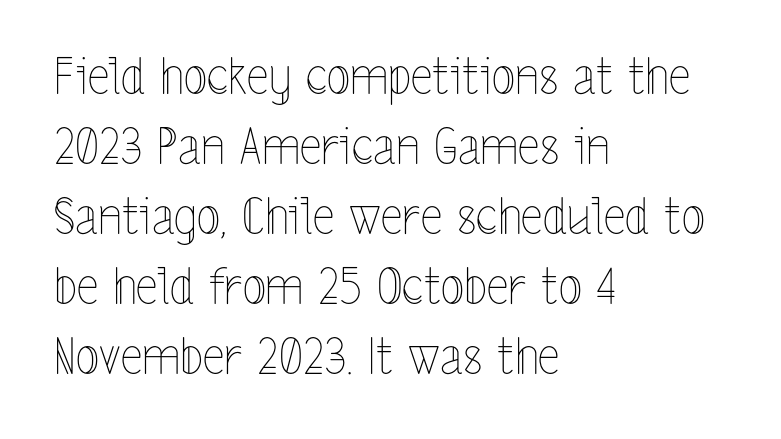
{"italic": "no", "bold": "no", "weight": "thin", "width": "condensed", "x_height": "medium", "monospaced": "no", "underline": "no", "align": "left", "line_spacing": "normal", "line_spacing_ratio": 1.43, "letter_spacing": "normal", "letter_spacing_em": 0.0, "glyph_px": 49}
